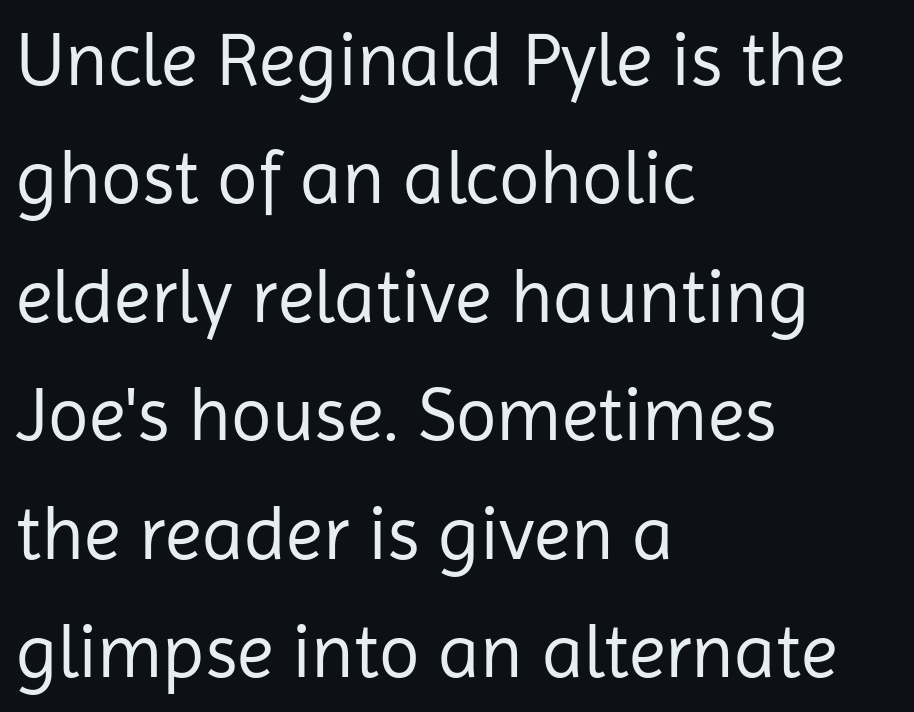
The image shows 75 px regular-weight sans-serif type, upright; set left-aligned, normal line spacing (1.58x), normal letter spacing, not underlined; low stroke contrast and a medium x-height.
